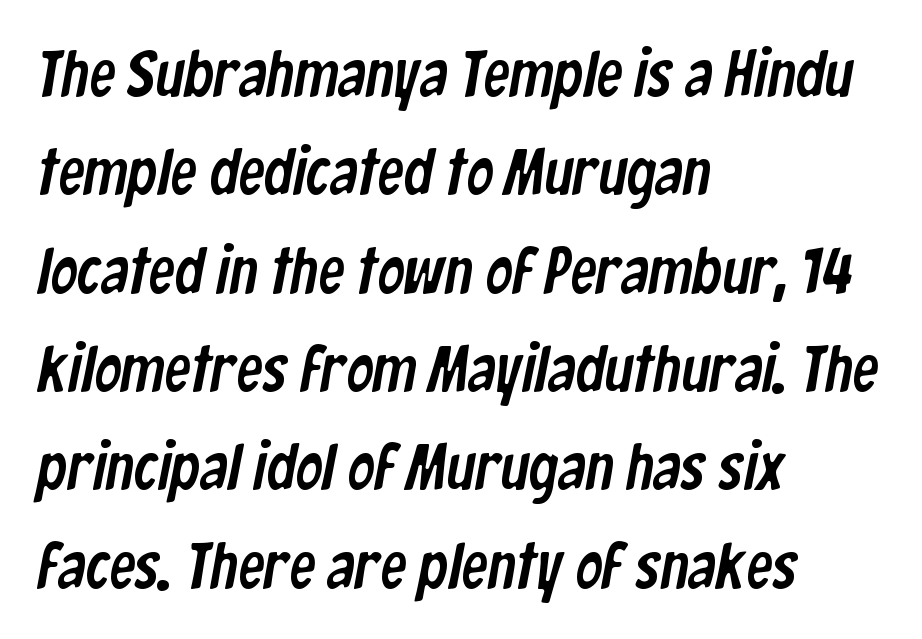
Has an underline been added? It has not. Looks like regular typesetting: each glyph gets only the width it needs. The type is set solid horizontally, with unmodified tracking. How would I describe the line gaps? Plain and ordinary.
